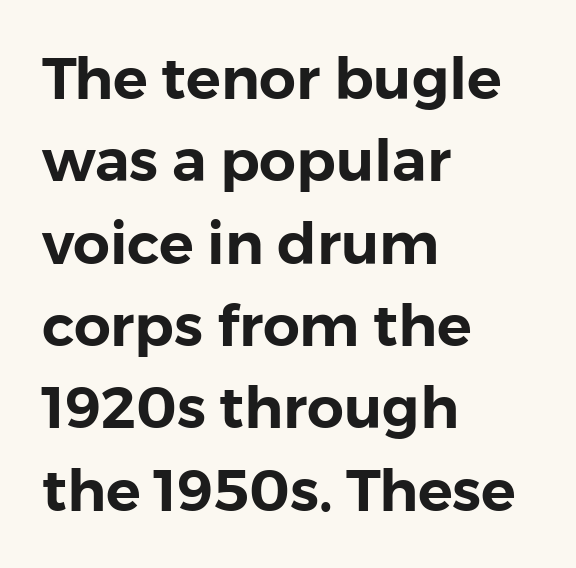
{"serif": "no", "italic": "no", "width": "normal", "x_height": "medium", "monospaced": "no", "underline": "no", "align": "left", "line_spacing": "normal", "line_spacing_ratio": 1.42, "letter_spacing": "normal", "letter_spacing_em": 0.0, "glyph_px": 58}
